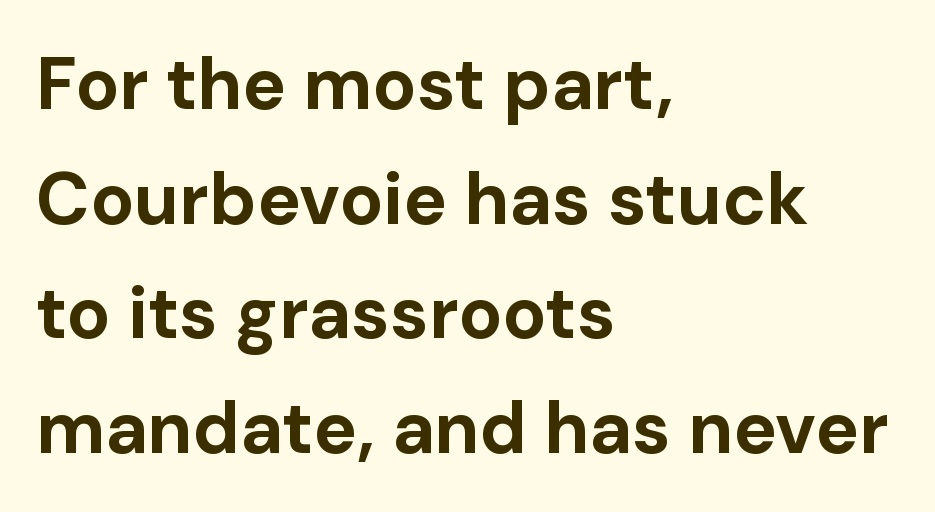
{"serif": "no", "italic": "no", "bold": "yes", "weight": "bold", "width": "normal", "stroke_contrast": "low", "x_height": "medium", "monospaced": "no", "underline": "no", "align": "left", "line_spacing": "normal", "line_spacing_ratio": 1.57, "letter_spacing": "normal", "letter_spacing_em": 0.0, "glyph_px": 73}
